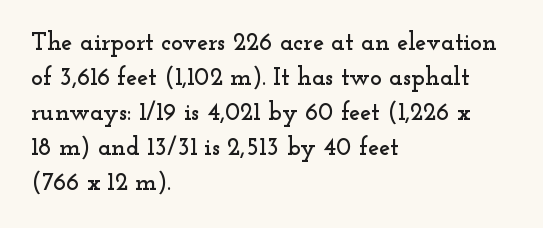
The image shows 25 px text type, upright; set left-aligned, normal line spacing (1.4x), normal letter spacing, not underlined.
